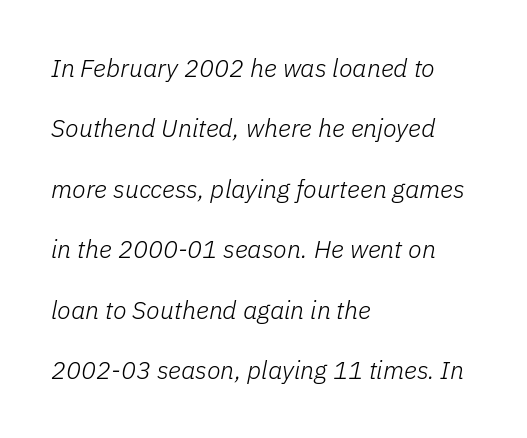
Visually the block forms a straight wall on the left and a jagged coastline on the right. The passage shown is not bold in any degree. The letters are slanted; this is an italic face. No word sits above an underline.
